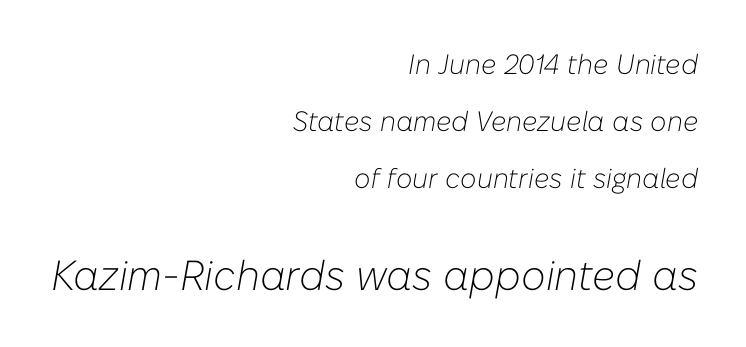
Q: Is the text bold? A: No.
Q: Is the text italic (slanted)? A: Yes, it leans right by about 10 degrees.
Q: Is the text underlined? A: No.
Q: How is the paragraph aligned? A: Right-aligned.
Q: Is the spacing between letters normal or unusually wide? A: Normal.
Q: Is the spacing between lines tight, normal or loose? A: Loose.
Q: Which block of text is set in a larger size, the first (top) or the second (bottom)? A: The second (bottom) one.
Q: Width (condensed, normal, or wide)? A: Normal.
Q: Stroke contrast? A: Low.
Q: x-height? A: Medium.
Q: Monospaced? A: No.
